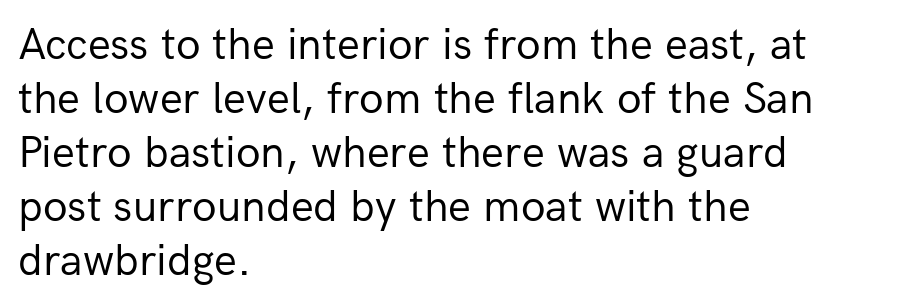
The image shows 45 px regular-weight sans-serif type, upright; set left-aligned, line spacing 1.2x, normal letter spacing, not underlined; low stroke contrast and a medium x-height.
